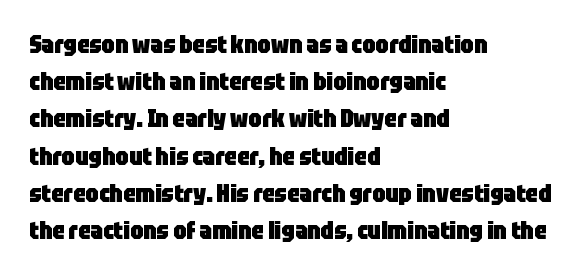
Q: Is the text bold? A: Yes.
Q: Is the text italic (slanted)? A: No, it is upright.
Q: Is the text underlined? A: No.
Q: How is the paragraph aligned? A: Left-aligned.
Q: Is the spacing between letters normal or unusually wide? A: Normal.
Q: Is the spacing between lines tight, normal or loose? A: Normal.
